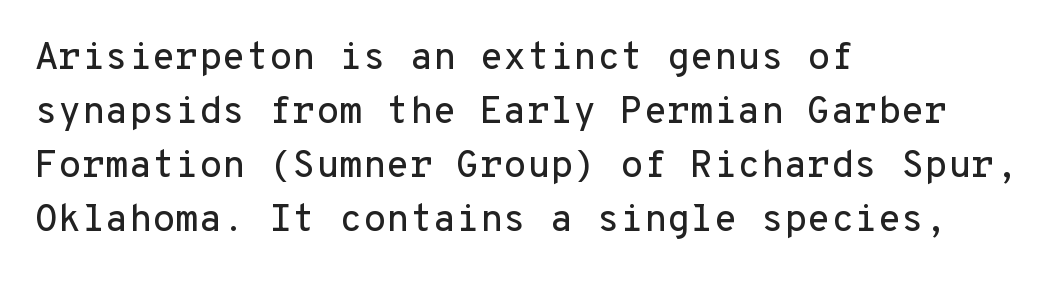
The image shows 38 px sans-serif type, upright, monospaced; set left-aligned, normal line spacing (1.42x), normal letter spacing, not underlined; low stroke contrast and a medium x-height.
